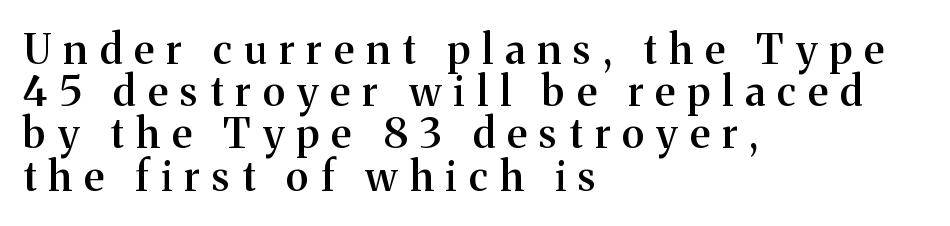
Note the varied advance widths — an 'i' is clearly narrower than an 'm'. Caption: semibold face, moderately heavy strokes. Look at the tracking — it's clearly loosened, letters drifting apart. Very little white space separates one row of letters from the next. Short and long lines alike share a common starting point at left.
